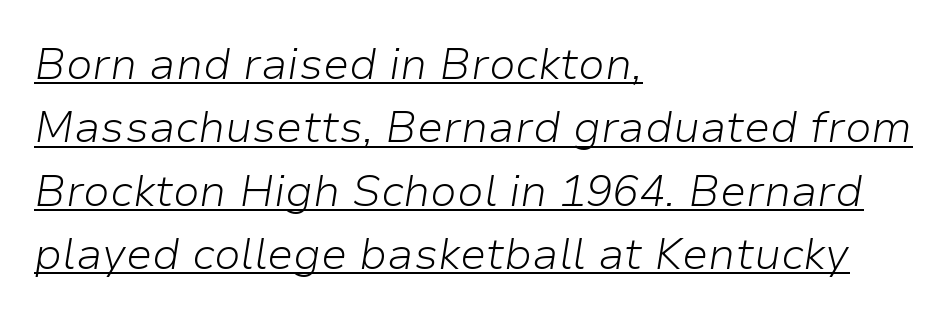
{"italic": "yes", "lean": "right", "slant_degrees": 9, "bold": "no", "weight": "light", "width": "normal", "stroke_contrast": "low", "x_height": "medium", "monospaced": "no", "underline": "yes", "align": "left", "line_spacing": "normal", "line_spacing_ratio": 1.44, "letter_spacing": "normal", "letter_spacing_em": 0.0, "glyph_px": 44}
